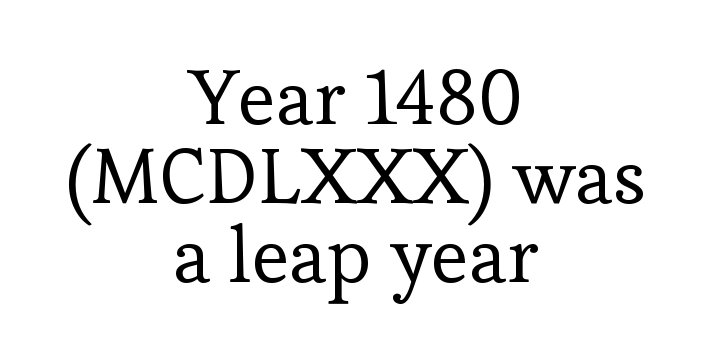
The image shows 78 px regular-weight serif type, upright; set centered, tight line spacing (1.01x), normal letter spacing, not underlined; low stroke contrast and a medium x-height.
